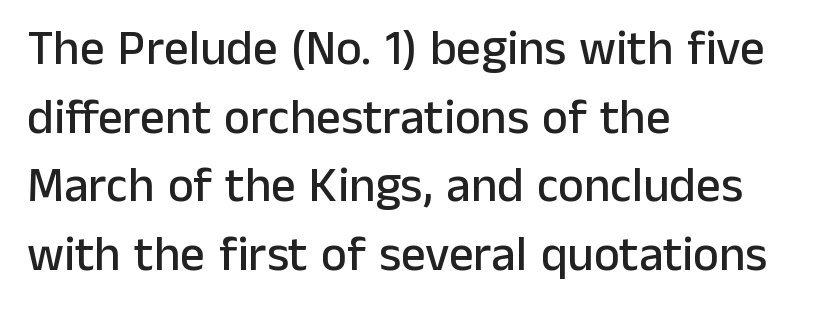
The type family on display is of the sans-serif kind. This sample has the flowing, uneven cadence of proportional lettering. The passage shown stacks its lines at a standard gap. Does the lettering tilt? It doesn't — this is upright. There is no visible air inserted between adjacent glyphs. Letters rest on an invisible, unmarked baseline.
